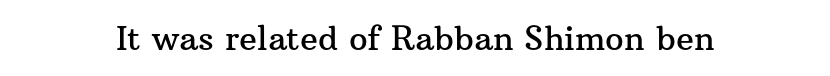
Q: Is the text italic (slanted)? A: No, it is upright.
Q: Is the typeface a serif or a sans-serif typeface? A: Serif.
Q: Is the text underlined? A: No.
Q: Is the spacing between letters normal or unusually wide? A: Normal.
Q: Width (condensed, normal, or wide)? A: Normal.
Q: Stroke contrast? A: Medium.
Q: x-height? A: Medium.
Q: Monospaced? A: No.
